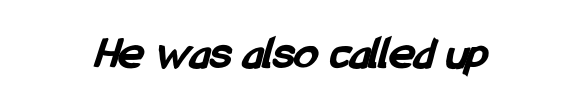
{"serif": "no", "bold": "yes", "weight": "bold", "width": "condensed", "stroke_contrast": "low", "x_height": "medium", "monospaced": "no", "underline": "no", "letter_spacing": "normal", "letter_spacing_em": 0.0, "glyph_px": 48}
